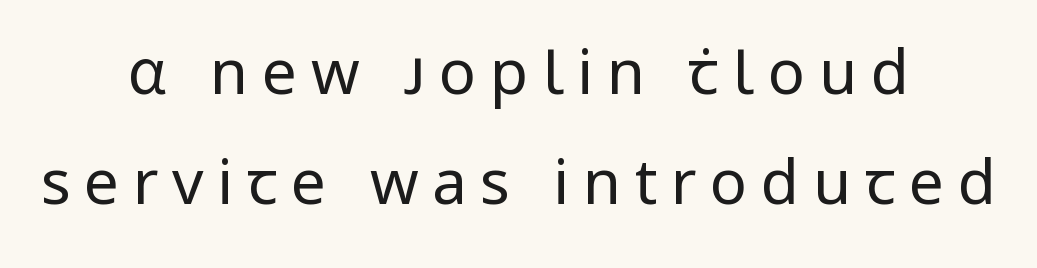
{"serif": "no", "italic": "no", "bold": "no", "weight": "regular", "width": "normal", "stroke_contrast": "low", "x_height": "medium", "monospaced": "no", "underline": "no", "align": "center", "line_spacing_ratio": 1.78, "letter_spacing": "wide", "letter_spacing_em": 0.22, "glyph_px": 62}
